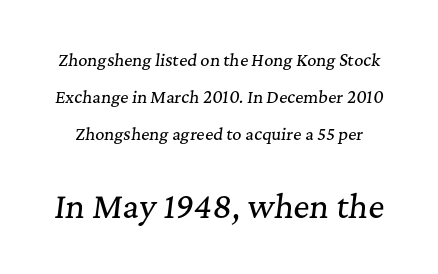
Q: Is the text italic (slanted)? A: Yes, it leans right by about 7 degrees.
Q: Is the typeface a serif or a sans-serif typeface? A: Serif.
Q: Is the text underlined? A: No.
Q: Is the spacing between letters normal or unusually wide? A: Normal.
Q: Is the spacing between lines tight, normal or loose? A: Loose.
Q: Which block of text is set in a larger size, the first (top) or the second (bottom)? A: The second (bottom) one.
Q: Width (condensed, normal, or wide)? A: Normal.
Q: Stroke contrast? A: Medium.
Q: x-height? A: Medium.
Q: Monospaced? A: No.
